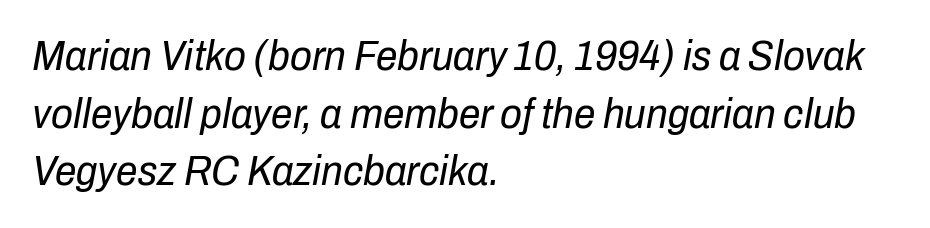
The passage shown is not underscored anywhere. You can tell it's italic because the verticals aren't actually vertical. One-word summary of the alignment: left. Is there much room between lines? A standard amount, neither cramped nor airy. Spacing verdict: proportional, widths tailored to each character. Heft: none added — not bold.
